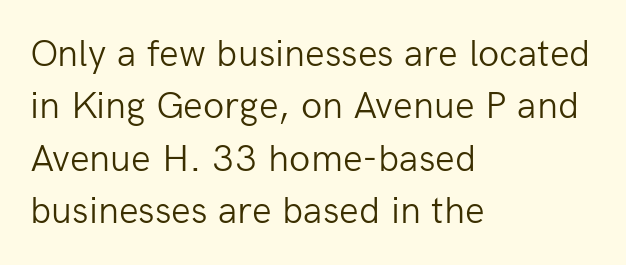
The image shows 39 px light sans-serif type, upright; set left-aligned, normal line spacing (1.34x), normal letter spacing, not underlined; low stroke contrast and a medium x-height.
